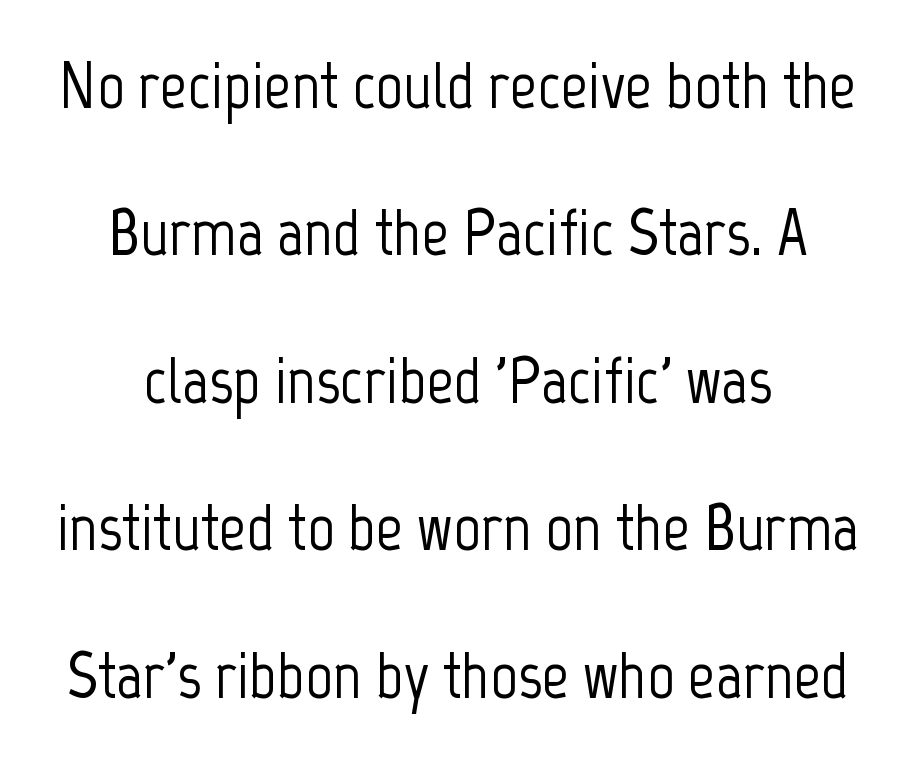
The image shows 67 px condensed sans-serif type, upright; set centered, loose line spacing (2.2x), normal letter spacing, not underlined; low stroke contrast and a medium x-height.
